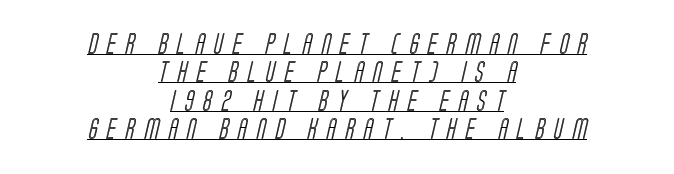
{"underline": "yes", "align": "center", "line_spacing": "normal", "line_spacing_ratio": 1.35, "letter_spacing": "wide", "letter_spacing_em": 0.46, "glyph_px": 21}
